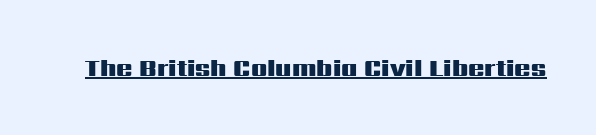
{"italic": "no", "bold": "yes", "underline": "yes", "letter_spacing": "normal", "letter_spacing_em": 0.0, "glyph_px": 24}
